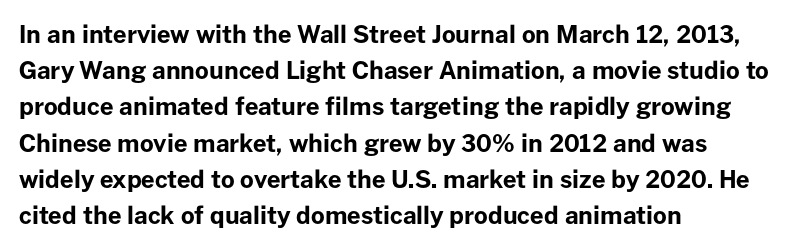
Q: Is the text bold? A: Yes.
Q: Is the text italic (slanted)? A: No, it is upright.
Q: Is the text underlined? A: No.
Q: How is the paragraph aligned? A: Left-aligned.
Q: Is the spacing between letters normal or unusually wide? A: Normal.
Q: Is the spacing between lines tight, normal or loose? A: Normal.
